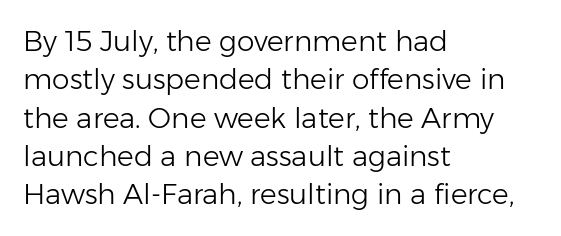
The image shows 28 px light sans-serif type, upright; set left-aligned, normal line spacing (1.37x), normal letter spacing, not underlined; low stroke contrast and a medium x-height.
